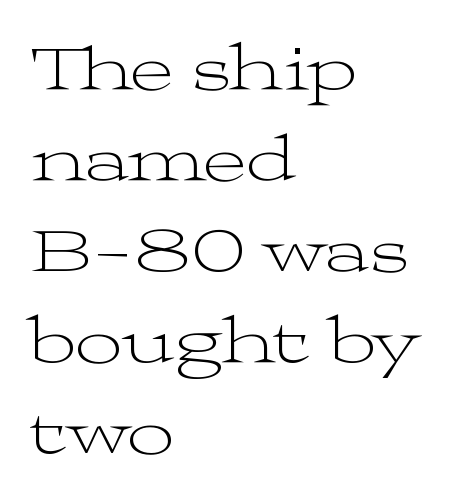
The image shows 66 px light, wide serif type, upright; set left-aligned, normal line spacing (1.38x), normal letter spacing, not underlined; medium stroke contrast and a medium x-height.
